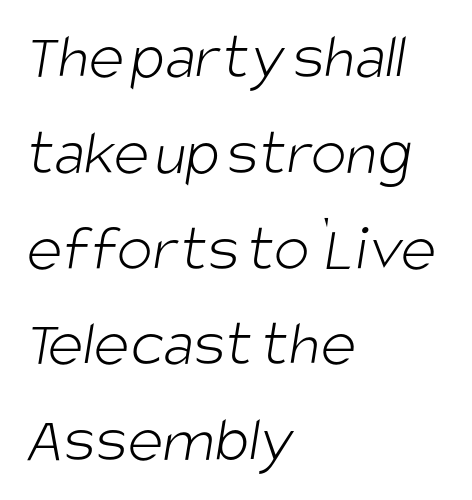
The image shows 67 px light, condensed sans-serif type; set left-aligned, normal line spacing (1.43x), normal letter spacing, not underlined; low stroke contrast and a large x-height.
